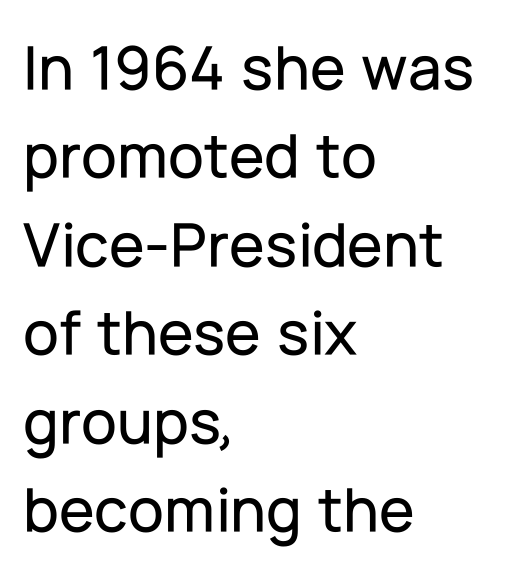
{"serif": "no", "italic": "no", "width": "normal", "stroke_contrast": "low", "x_height": "medium", "monospaced": "no", "underline": "no", "align": "left", "line_spacing": "normal", "line_spacing_ratio": 1.36, "letter_spacing": "normal", "letter_spacing_em": 0.0, "glyph_px": 65}
